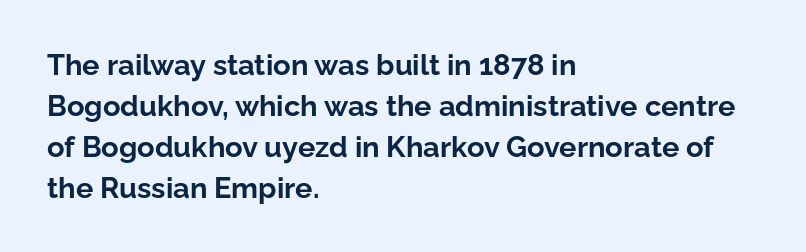
{"serif": "no", "italic": "no", "bold": "yes", "weight": "bold", "width": "normal", "stroke_contrast": "low", "x_height": "medium", "monospaced": "no", "underline": "no", "align": "left", "line_spacing": "normal", "line_spacing_ratio": 1.41, "letter_spacing": "normal", "letter_spacing_em": 0.0, "glyph_px": 29}
